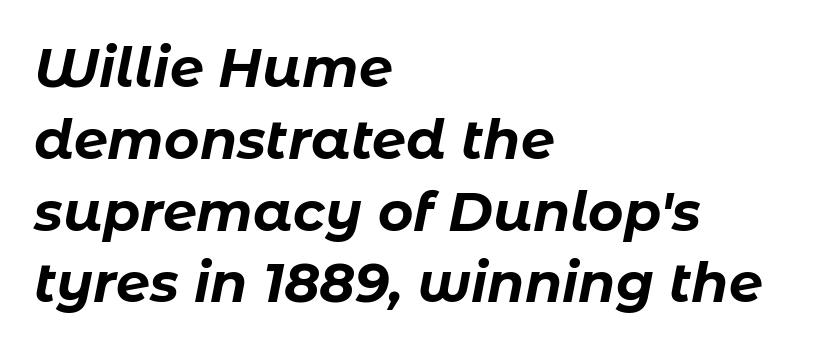
{"italic": "yes", "lean": "right", "slant_degrees": 11, "bold": "yes", "weight": "bold", "width": "normal", "stroke_contrast": "low", "x_height": "medium", "monospaced": "no", "underline": "no", "align": "left", "line_spacing": "normal", "line_spacing_ratio": 1.33, "letter_spacing": "normal", "letter_spacing_em": 0.0, "glyph_px": 54}
